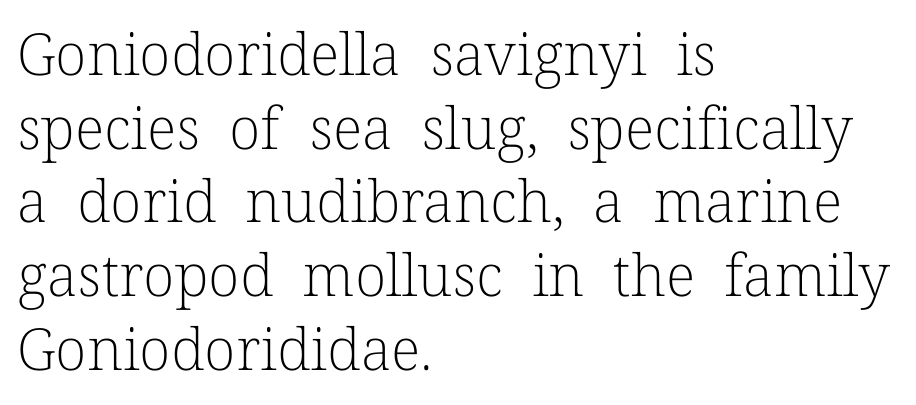
The image shows 58 px light serif type, upright; set left-aligned, normal line spacing (1.27x), normal letter spacing, not underlined; low stroke contrast and a medium x-height.
